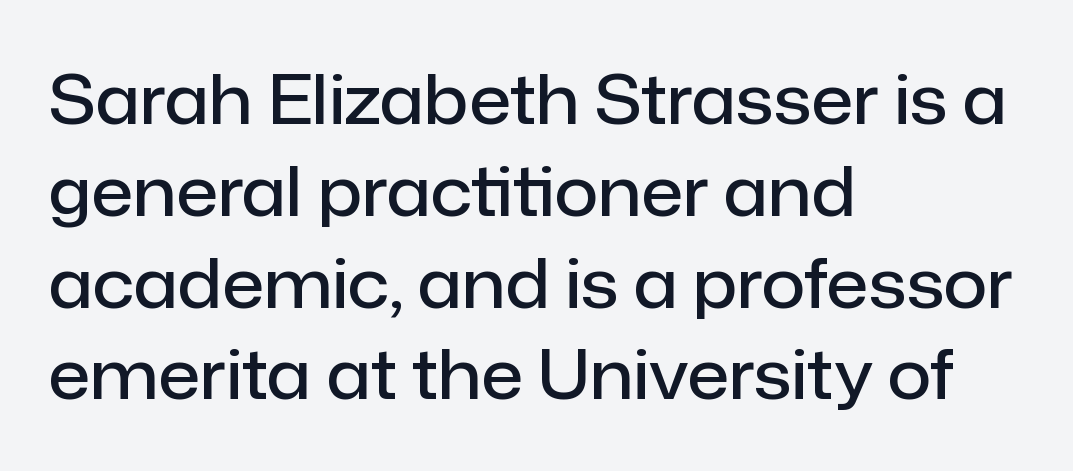
The image shows 68 px semibold sans-serif type, upright; set left-aligned, normal line spacing (1.35x), normal letter spacing, not underlined; low stroke contrast and a medium x-height.
